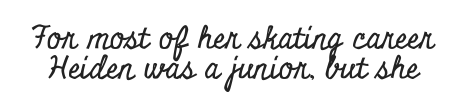
The image shows 31 px condensed serif type; set tight line spacing (0.98x), normal letter spacing, not underlined; low stroke contrast and a small x-height.
